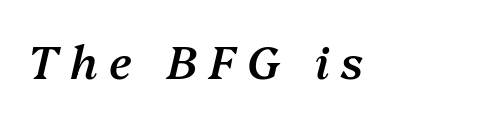
Q: Is the text bold? A: Semi-bold.
Q: Is the text italic (slanted)? A: Yes, it leans right by about 13 degrees.
Q: Is the text underlined? A: No.
Q: Is the spacing between letters normal or unusually wide? A: Unusually wide.
Q: Width (condensed, normal, or wide)? A: Normal.
Q: Stroke contrast? A: Medium.
Q: x-height? A: Medium.
Q: Monospaced? A: No.
